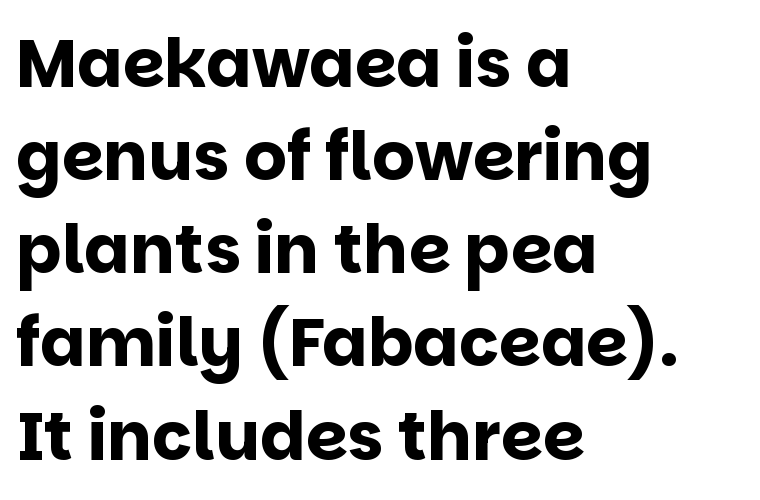
{"serif": "no", "italic": "no", "bold": "yes", "weight": "bold", "width": "normal", "stroke_contrast": "low", "x_height": "large", "monospaced": "no", "underline": "no", "align": "left", "line_spacing": "normal", "line_spacing_ratio": 1.39, "letter_spacing": "normal", "letter_spacing_em": 0.0, "glyph_px": 67}
